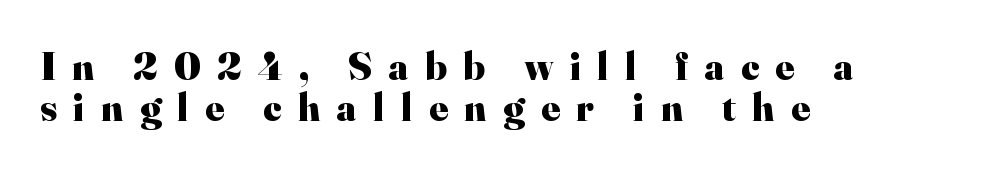
The text block is weighted toward the left margin, trailing off unevenly rightward. This rendering features lettering with no underline. Serifs: yes, visible at the terminals of the letterforms. If you measured baseline to baseline, you'd find a short distance. Plenty of ink on the page — the face is bold. Unlike italic type, these characters show no tilt at all.
